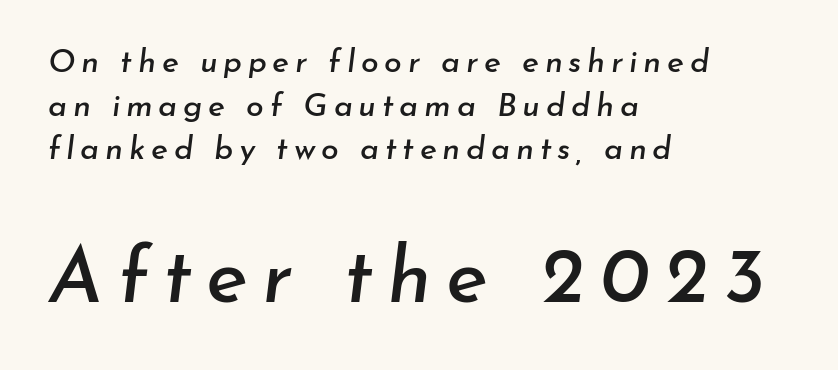
The image shows 79 px text type, italic (leaning right); set left-aligned, normal line spacing (1.36x), not underlined; the second (bottom) block is 2.47x larger; low stroke contrast and a small x-height.
